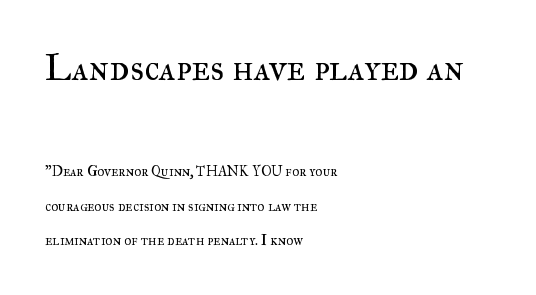
Each row of text sits above clean, open space. The earlier block is typeset at a bigger size than the later block. This is not heavy type; no bold has been used. Letterform terminals end in serifs throughout the passage. Think of a printed novel: that variable character pitch is what you see here.
